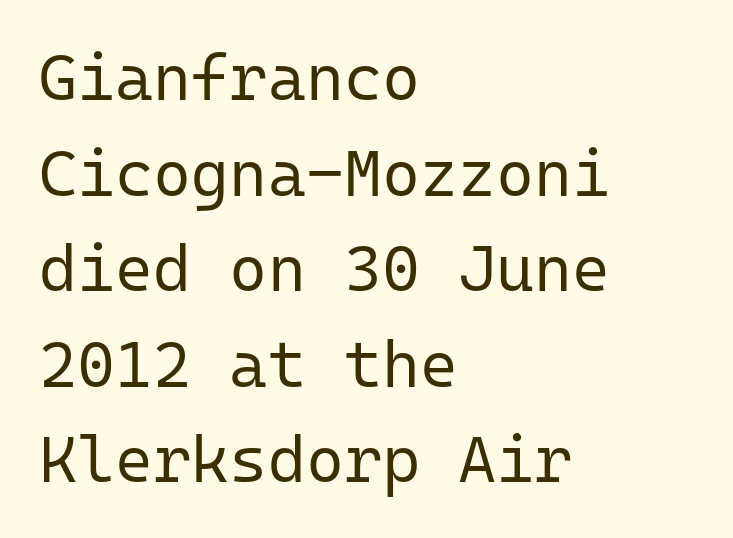
Q: Is the text bold? A: No.
Q: Is the text italic (slanted)? A: No, it is upright.
Q: Is the typeface a serif or a sans-serif typeface? A: Sans-serif.
Q: Is the text underlined? A: No.
Q: How is the paragraph aligned? A: Left-aligned.
Q: Is the spacing between letters normal or unusually wide? A: Normal.
Q: Is the spacing between lines tight, normal or loose? A: Normal.
Q: Width (condensed, normal, or wide)? A: Normal.
Q: Stroke contrast? A: Low.
Q: x-height? A: Medium.
Q: Monospaced? A: Yes.
